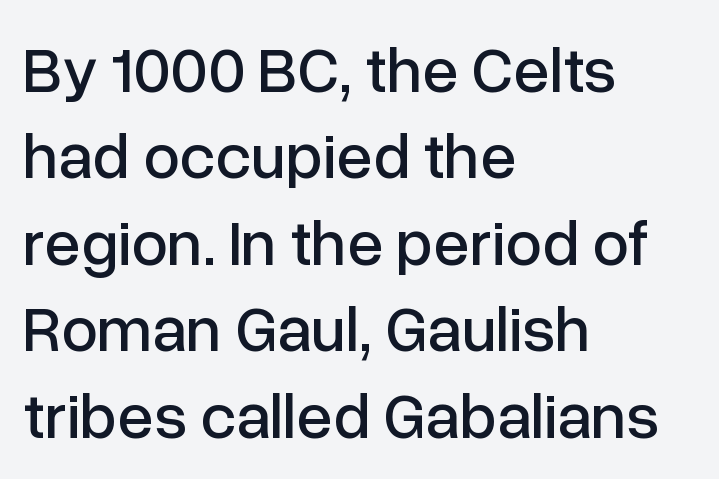
Q: Is the text italic (slanted)? A: No, it is upright.
Q: Is the typeface a serif or a sans-serif typeface? A: Sans-serif.
Q: Is the text underlined? A: No.
Q: How is the paragraph aligned? A: Left-aligned.
Q: Is the spacing between letters normal or unusually wide? A: Normal.
Q: Is the spacing between lines tight, normal or loose? A: Normal.
Q: Width (condensed, normal, or wide)? A: Normal.
Q: Stroke contrast? A: Low.
Q: x-height? A: Medium.
Q: Monospaced? A: No.
